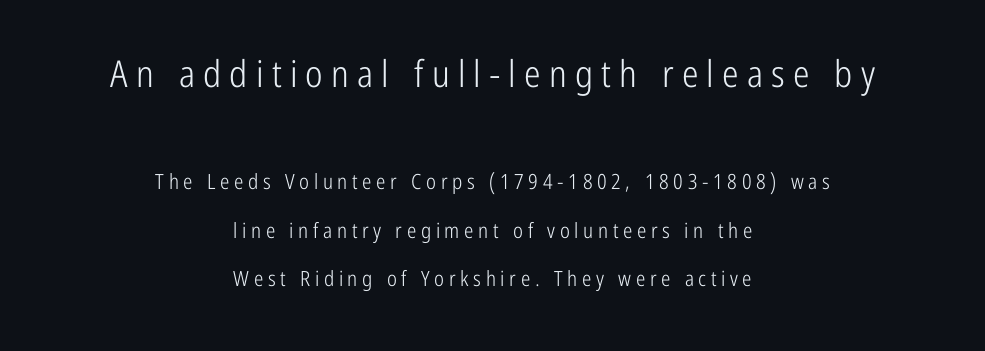
Does extra space separate the letters? Yes, quite a lot of it. Notice how the stems are strictly vertical — no italics here. Is the lower block the larger one? No — the upper block carries the bigger type. One glance says open: line gaps are wider than usual. Every row of glyphs is offset so its center matches the block's center. Is the stroke heavy? The answer is a plain regular-or-lighter.
